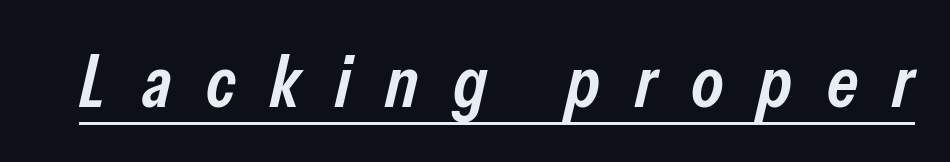
Honestly, the letter spacing is so wide it's the main thing you notice. This sample has the flowing, uneven cadence of proportional lettering. Glance below the letters and you will spot a drawn line. Stroke thickness is moderately raised; the sample reads as semibold.
